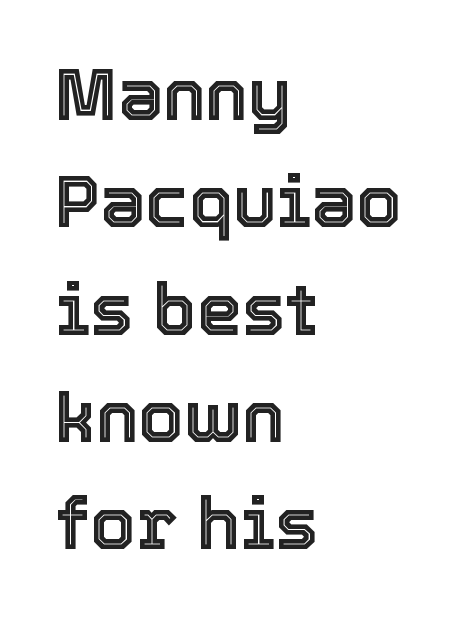
Q: Is the text italic (slanted)? A: No, it is upright.
Q: Is the text underlined? A: No.
Q: How is the paragraph aligned? A: Left-aligned.
Q: Is the spacing between letters normal or unusually wide? A: Normal.
Q: Is the spacing between lines tight, normal or loose? A: Normal.
Q: Width (condensed, normal, or wide)? A: Normal.
Q: x-height? A: Medium.
Q: Monospaced? A: No.
